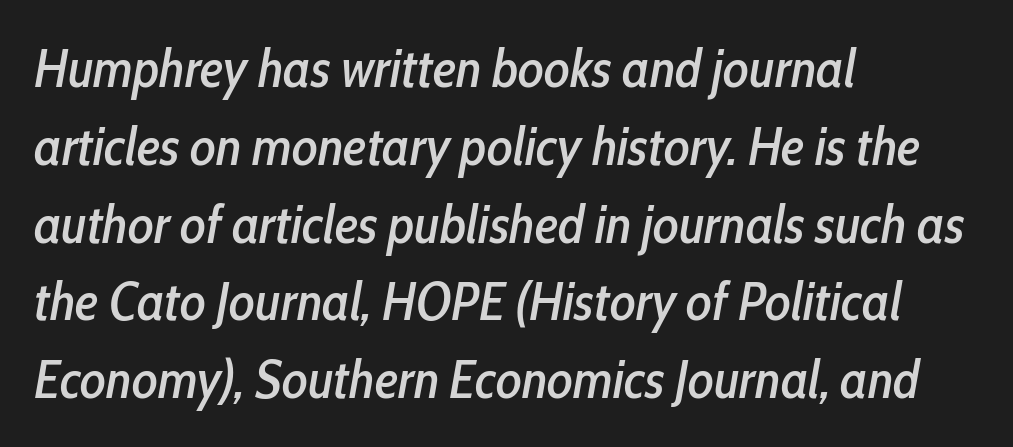
The image shows 54 px condensed type, italic (leaning right); set left-aligned, normal line spacing (1.44x), normal letter spacing, not underlined; low stroke contrast and a medium x-height.
